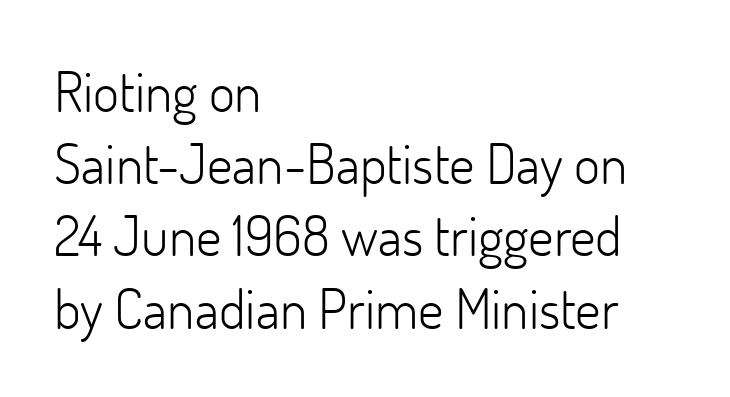
Regarding leading, the lines here are spaced in the standard way. How are the letters spaced? Ordinarily, with no added tracking. The font family rendered here belongs to the sans-serif group. This is roman type, the default non-slanted kind. Compared with a centered layout, this one pins lines to the left instead.
